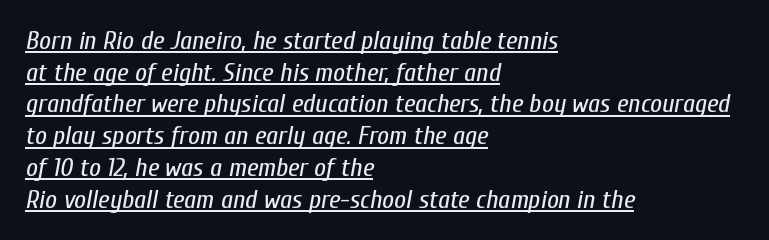
{"italic": "yes", "lean": "right", "slant_degrees": 10, "bold": "no", "underline": "yes", "align": "left", "line_spacing_ratio": 1.22, "letter_spacing": "normal", "letter_spacing_em": 0.0, "glyph_px": 26}
